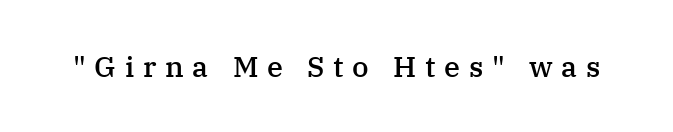
Q: Is the text bold? A: Semi-bold.
Q: Is the text italic (slanted)? A: No, it is upright.
Q: Is the typeface a serif or a sans-serif typeface? A: Serif.
Q: Is the text underlined? A: No.
Q: Is the spacing between letters normal or unusually wide? A: Unusually wide.
Q: Width (condensed, normal, or wide)? A: Normal.
Q: Stroke contrast? A: Medium.
Q: x-height? A: Medium.
Q: Monospaced? A: No.
